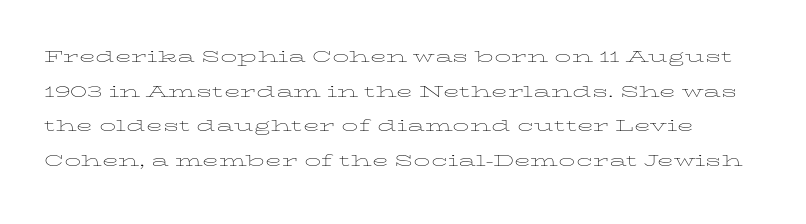
The image shows 22 px text type, upright; set normal line spacing (1.57x), normal letter spacing, not underlined.
